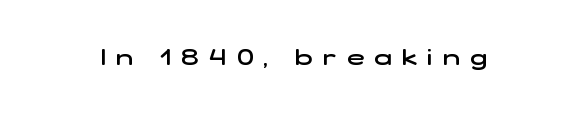
The image shows 23 px text type; set unusually wide letter spacing (+0.45 em), not underlined.
